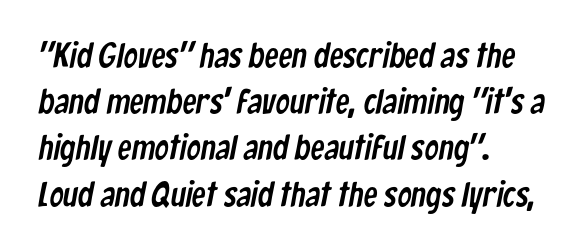
The image shows 35 px condensed sans-serif type; set left-aligned, normal line spacing (1.32x), normal letter spacing, not underlined; low stroke contrast and a medium x-height.
